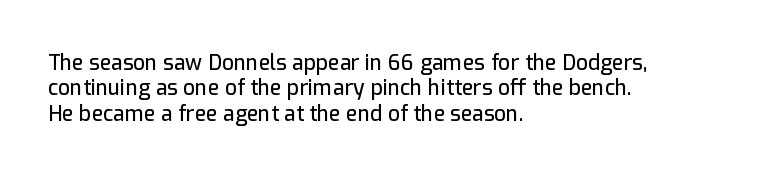
{"italic": "no", "underline": "no", "align": "left", "line_spacing_ratio": 1.21, "letter_spacing": "normal", "letter_spacing_em": 0.0, "glyph_px": 21}
